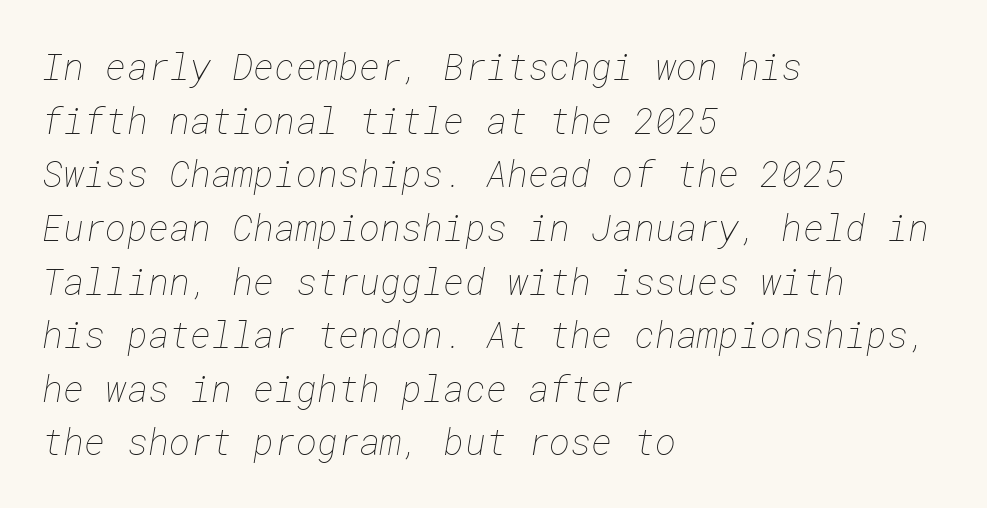
Q: Is the text bold? A: No.
Q: Is the text underlined? A: No.
Q: How is the paragraph aligned? A: Left-aligned.
Q: Is the spacing between letters normal or unusually wide? A: Normal.
Q: Is the spacing between lines tight, normal or loose? A: Normal.
Q: Width (condensed, normal, or wide)? A: Normal.
Q: Stroke contrast? A: Low.
Q: x-height? A: Medium.
